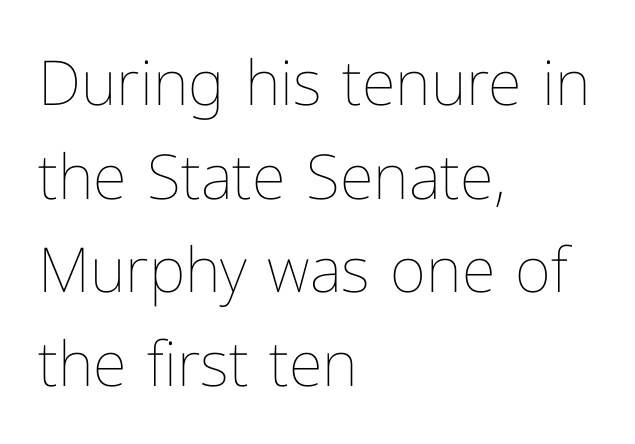
Q: Is the text bold? A: No.
Q: Is the text italic (slanted)? A: No, it is upright.
Q: Is the text underlined? A: No.
Q: How is the paragraph aligned? A: Left-aligned.
Q: Is the spacing between letters normal or unusually wide? A: Normal.
Q: Is the spacing between lines tight, normal or loose? A: Normal.
Q: Width (condensed, normal, or wide)? A: Normal.
Q: Stroke contrast? A: Low.
Q: x-height? A: Medium.
Q: Monospaced? A: No.
